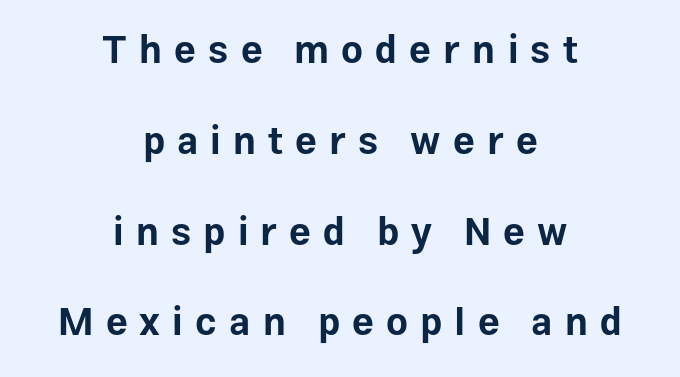
Q: Is the text bold? A: Yes.
Q: Is the text italic (slanted)? A: No, it is upright.
Q: Is the typeface a serif or a sans-serif typeface? A: Sans-serif.
Q: Is the text underlined? A: No.
Q: How is the paragraph aligned? A: Centered.
Q: Is the spacing between letters normal or unusually wide? A: Unusually wide.
Q: Is the spacing between lines tight, normal or loose? A: Loose.
Q: Width (condensed, normal, or wide)? A: Normal.
Q: Stroke contrast? A: Low.
Q: x-height? A: Medium.
Q: Monospaced? A: No.
